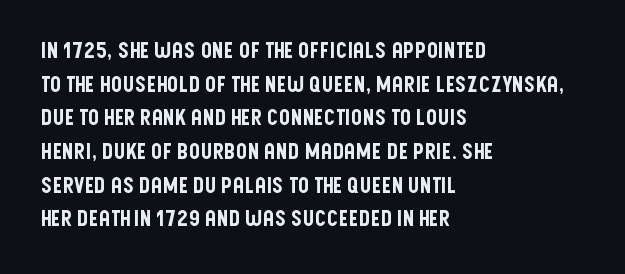
The image shows 22 px text type, upright; set left-aligned, normal line spacing (1.53x), normal letter spacing, not underlined.
